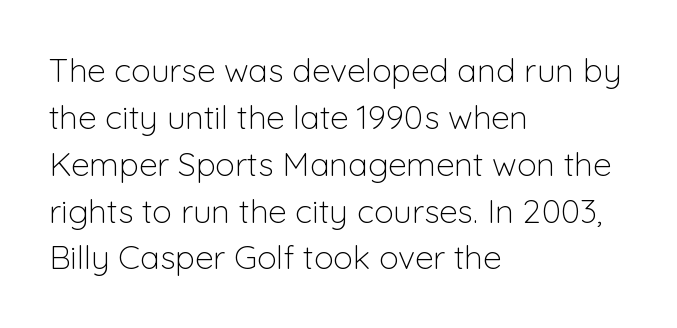
{"serif": "no", "italic": "no", "bold": "no", "weight": "light", "width": "normal", "stroke_contrast": "low", "x_height": "medium", "monospaced": "no", "underline": "no", "align": "left", "line_spacing": "normal", "line_spacing_ratio": 1.42, "letter_spacing": "normal", "letter_spacing_em": 0.0, "glyph_px": 33}
